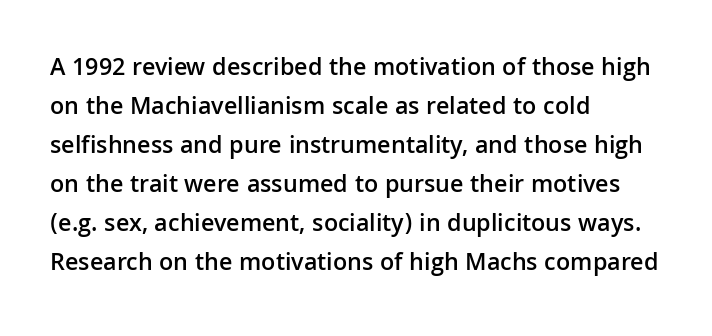
{"italic": "no", "bold": "semi", "underline": "no", "align": "left", "line_spacing": "normal", "line_spacing_ratio": 1.56, "letter_spacing": "normal", "letter_spacing_em": 0.0, "glyph_px": 25}
